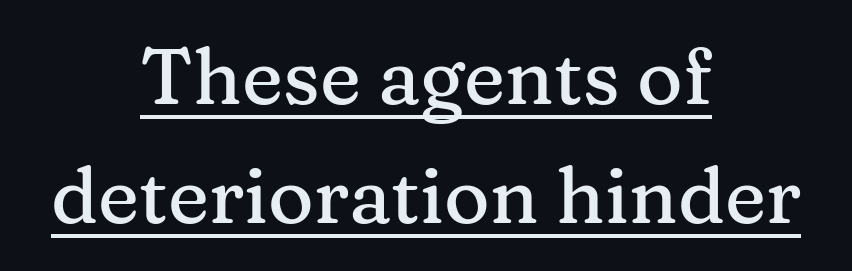
Somebody hit Ctrl+U on this one — the words are underlined. Vertical spacing — default. Every row of glyphs is offset so its center matches the block's center. This sample uses plain, unmodified letter spacing.
